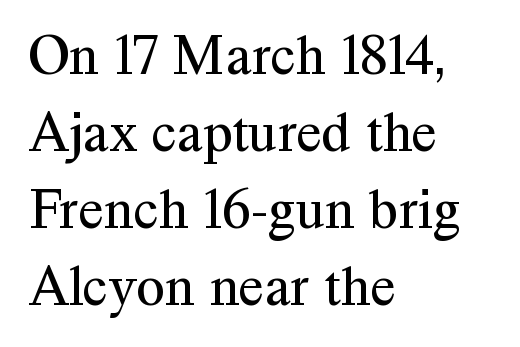
The image shows 58 px regular-weight serif type, upright; set left-aligned, normal line spacing (1.33x), normal letter spacing, not underlined; medium stroke contrast and a medium x-height.
